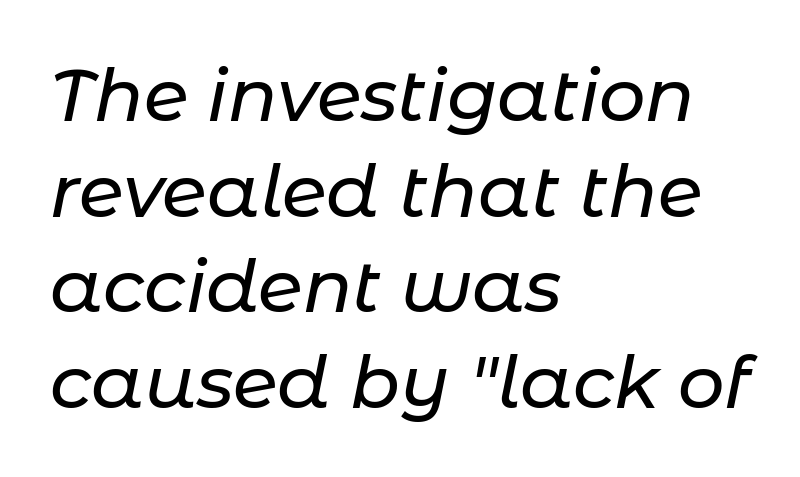
The image shows 73 px text type, italic (leaning right); set left-aligned, normal line spacing (1.31x), normal letter spacing, not underlined; low stroke contrast and a medium x-height.
